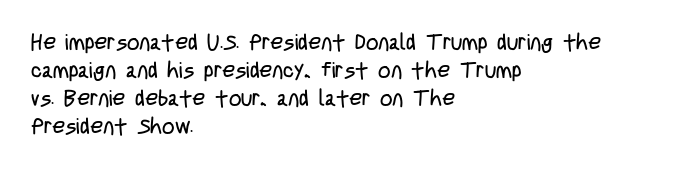
Normally led — the rows are evenly, conventionally spaced. Underlining? Definitely not there. The axis of the letterforms is exactly vertical. The passage is arranged the way most books set body copy — flush left. Default kerning and tracking; the words read as compact shapes.
